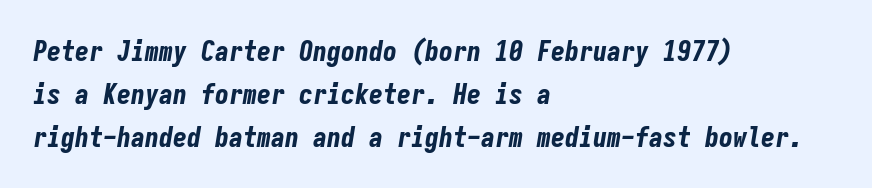
{"italic": "yes", "lean": "right", "slant_degrees": 9, "bold": "yes", "weight": "bold", "width": "condensed", "stroke_contrast": "low", "x_height": "medium", "monospaced": "yes", "underline": "no", "align": "left", "line_spacing": "normal", "line_spacing_ratio": 1.53, "letter_spacing": "normal", "letter_spacing_em": 0.0, "glyph_px": 28}
